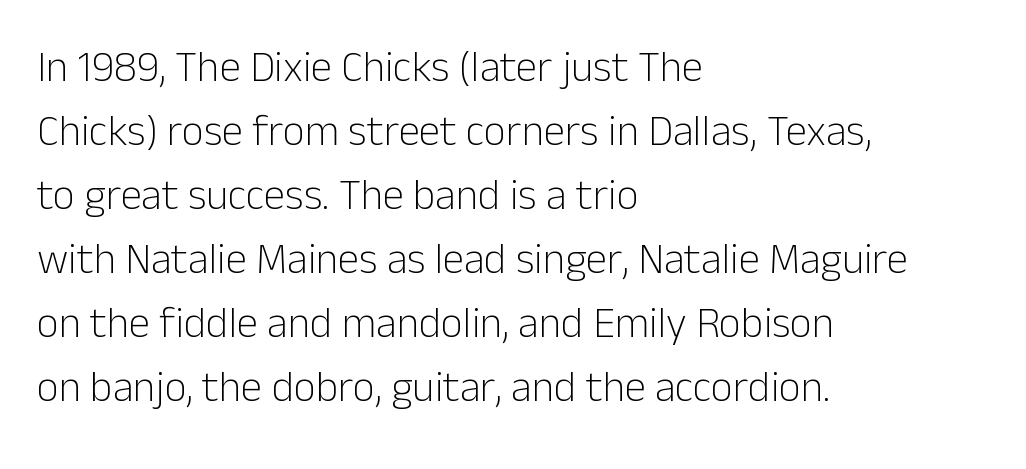
{"serif": "no", "italic": "no", "bold": "no", "weight": "light", "width": "normal", "stroke_contrast": "low", "x_height": "medium", "monospaced": "no", "underline": "no", "align": "left", "line_spacing": "normal", "line_spacing_ratio": 1.49, "letter_spacing": "normal", "letter_spacing_em": 0.0, "glyph_px": 43}
